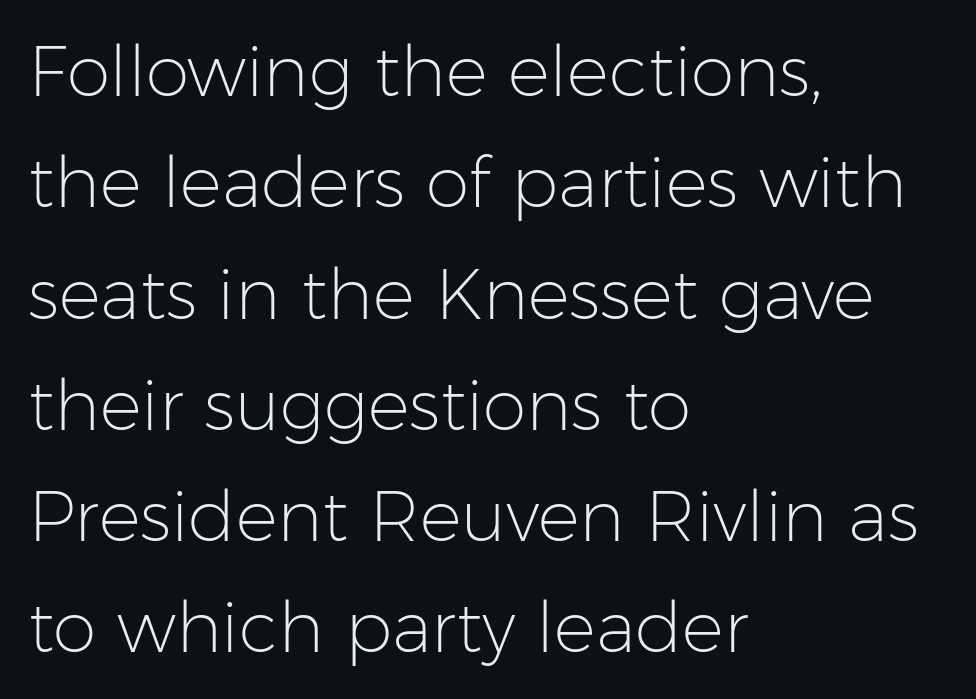
{"serif": "no", "italic": "no", "bold": "no", "weight": "light", "width": "normal", "stroke_contrast": "low", "x_height": "medium", "monospaced": "no", "underline": "no", "align": "left", "line_spacing": "normal", "line_spacing_ratio": 1.59, "letter_spacing": "normal", "letter_spacing_em": 0.0, "glyph_px": 70}
